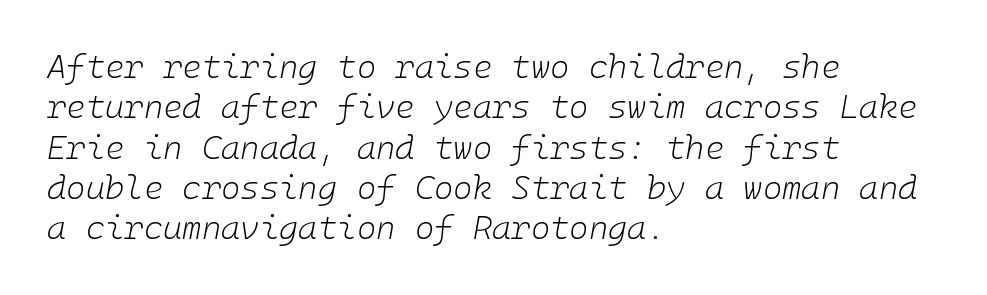
The image shows 33 px light type, italic (leaning right); set left-aligned, line spacing 1.22x, normal letter spacing, not underlined; low stroke contrast and a medium x-height.
